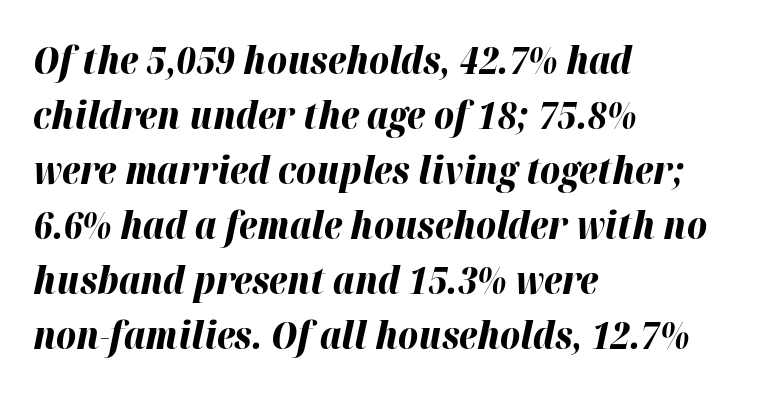
{"italic": "yes", "lean": "right", "slant_degrees": 12, "bold": "yes", "weight": "bold", "width": "normal", "stroke_contrast": "high", "x_height": "medium", "monospaced": "no", "underline": "no", "align": "left", "line_spacing": "normal", "line_spacing_ratio": 1.45, "letter_spacing": "normal", "letter_spacing_em": 0.0, "glyph_px": 38}
